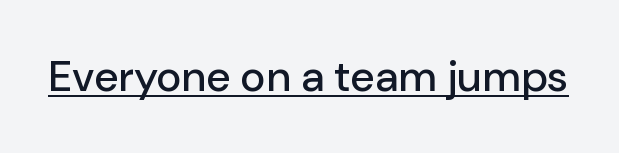
Upright lettering throughout. Descenders here cross a horizontal rule under the line. A typesetter would call this proportional, since set widths differ per character. Look at the bottom of the vertical strokes: they stop flat, with no serifs.
